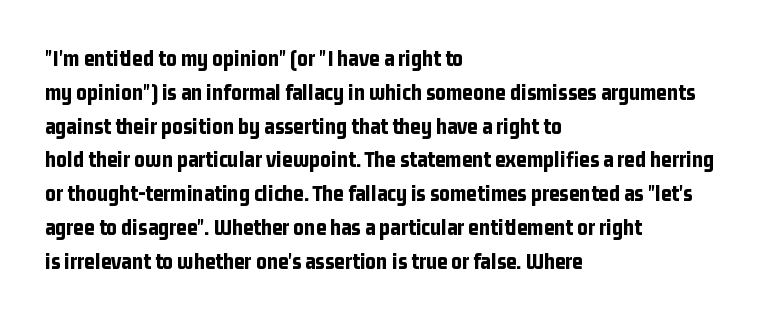
The image shows 23 px bold type, upright; set left-aligned, normal line spacing (1.47x), normal letter spacing, not underlined.
